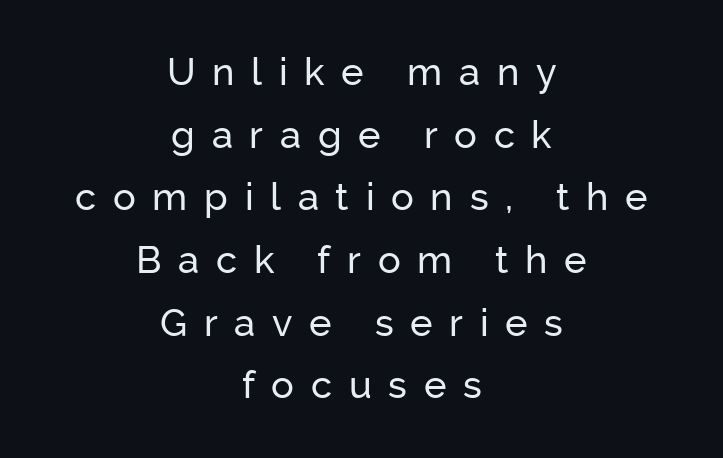
Is this a fixed-width face? No — the glyphs have proportional, varying widths. This sample uses a sans-serif face. Each new line begins a customary step beneath the previous one. Does the lettering tilt? It doesn't — this is upright.
